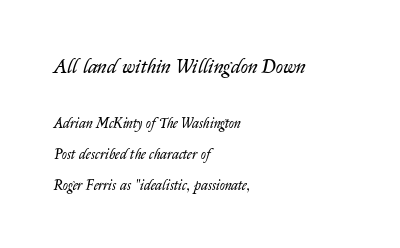
The image shows 20 px text type, italic (leaning right); set left-aligned, loose line spacing (2.2x), normal letter spacing, not underlined; the first (top) block is 1.43x larger.
